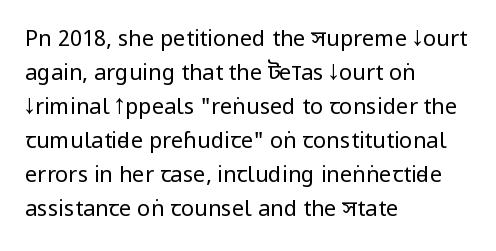
Caption: multi-line text, flush left, ragged right. Rendered with straight, roman letterforms. Beneath every word, the page is bare. Weight: not bold — regular or lighter. Nobody touched the tracking dial on this one. Vertically, the passage feels balanced, rows spaced as you'd expect.
